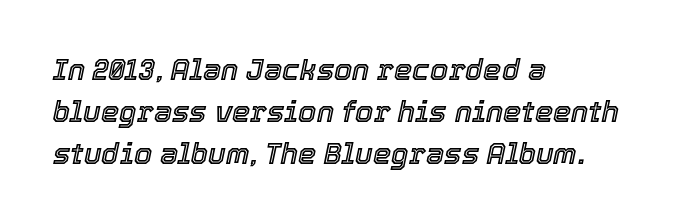
{"italic": "yes", "lean": "right", "slant_degrees": 12, "width": "normal", "x_height": "medium", "monospaced": "no", "underline": "no", "align": "left", "line_spacing": "normal", "line_spacing_ratio": 1.44, "letter_spacing": "normal", "letter_spacing_em": 0.0, "glyph_px": 29}
